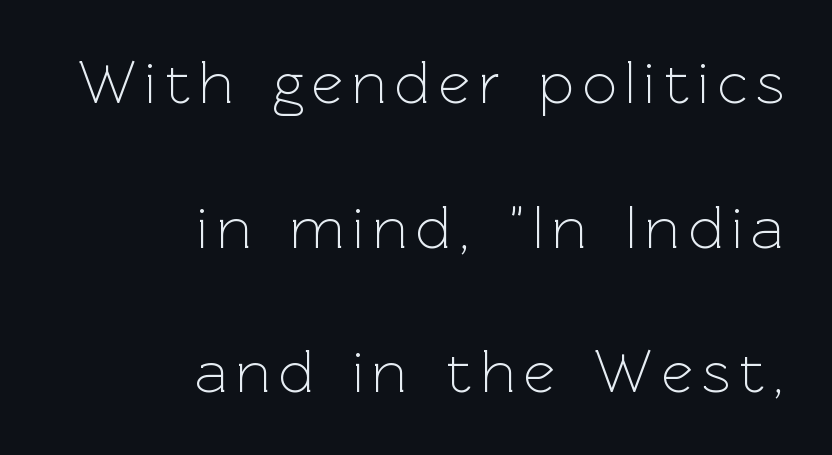
The image shows 61 px light sans-serif type, upright; set right-aligned, loose line spacing (2.37x), not underlined; a medium x-height.
